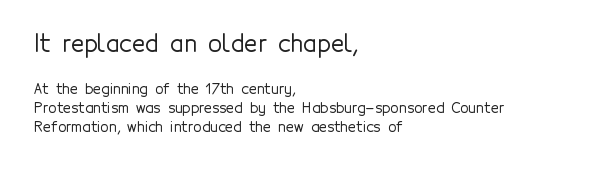
{"italic": "no", "underline": "no", "align": "left", "line_spacing": "normal", "line_spacing_ratio": 1.34, "letter_spacing": "normal", "letter_spacing_em": 0.0, "larger_block": "first", "size_ratio": 1.64, "glyph_px": 23}
